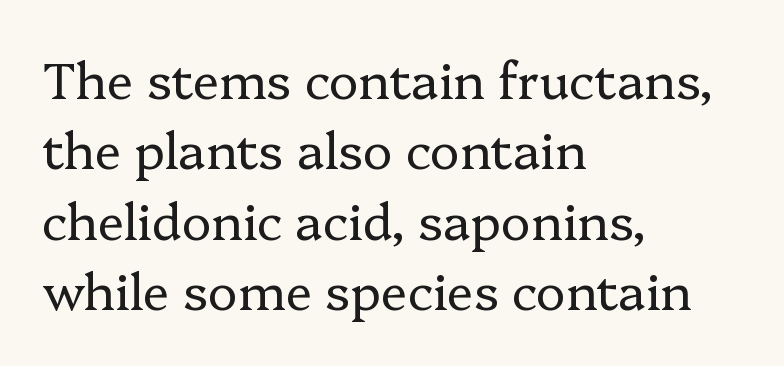
{"serif": "yes", "italic": "no", "bold": "no", "weight": "regular", "width": "normal", "stroke_contrast": "low", "x_height": "medium", "monospaced": "no", "underline": "no", "align": "left", "line_spacing": "normal", "line_spacing_ratio": 1.41, "letter_spacing": "normal", "letter_spacing_em": 0.0, "glyph_px": 50}
